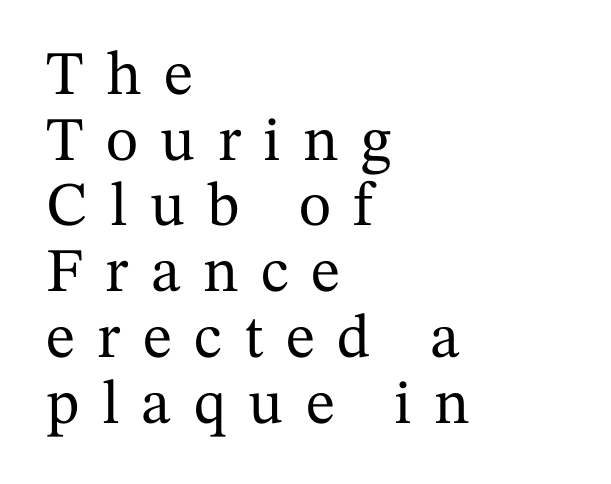
The image shows 62 px serif type, upright; set left-aligned, tight line spacing (1.06x), unusually wide letter spacing (+0.36 em), not underlined; medium stroke contrast and a medium x-height.
